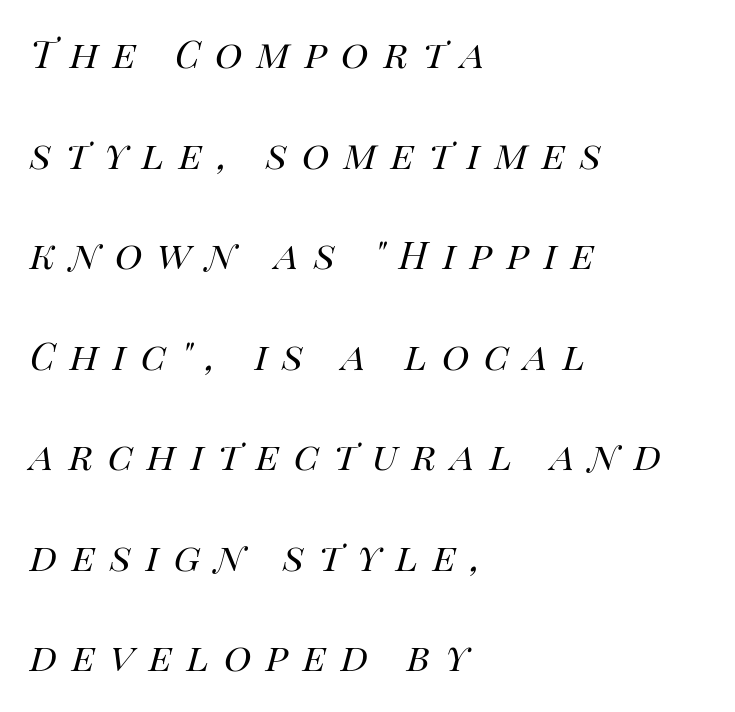
The image shows 47 px regular-weight type, italic (leaning right); set left-aligned, loose line spacing (2.14x), unusually wide letter spacing (+0.31 em), not underlined; high stroke contrast and a large x-height.
